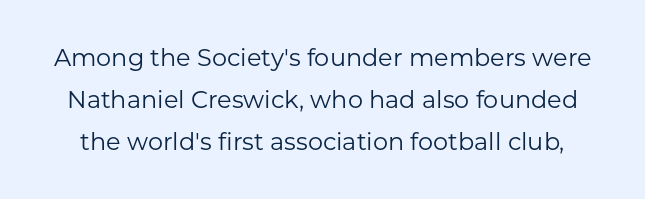
Q: Is the text bold? A: No.
Q: Is the text italic (slanted)? A: No, it is upright.
Q: Is the text underlined? A: No.
Q: Is the spacing between letters normal or unusually wide? A: Normal.
